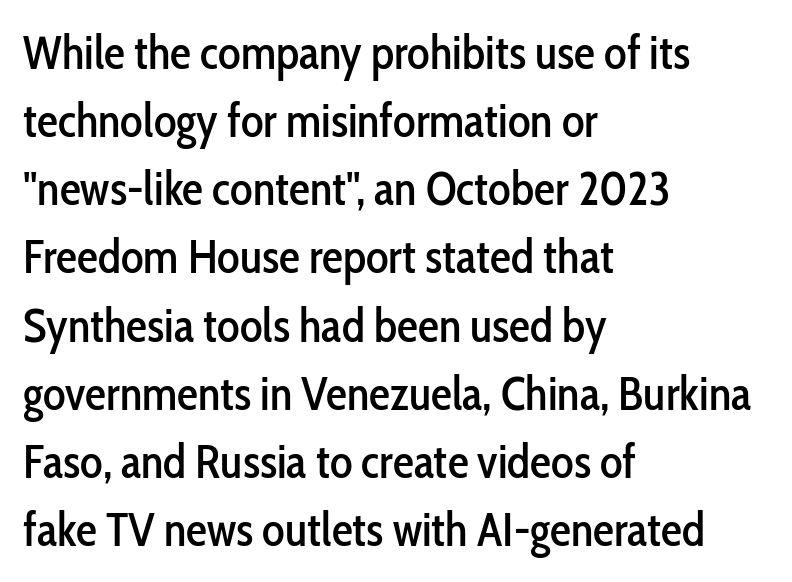
The image shows 47 px condensed sans-serif type, upright; set left-aligned, normal line spacing (1.45x), normal letter spacing, not underlined; low stroke contrast and a medium x-height.
